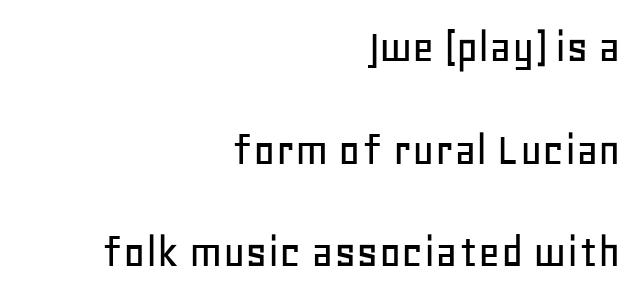
Q: Is the text italic (slanted)? A: No, it is upright.
Q: Is the typeface a serif or a sans-serif typeface? A: Sans-serif.
Q: Is the text underlined? A: No.
Q: How is the paragraph aligned? A: Right-aligned.
Q: Is the spacing between letters normal or unusually wide? A: Normal.
Q: Is the spacing between lines tight, normal or loose? A: Loose.
Q: Width (condensed, normal, or wide)? A: Normal.
Q: Stroke contrast? A: Low.
Q: x-height? A: Large.
Q: Monospaced? A: No.
